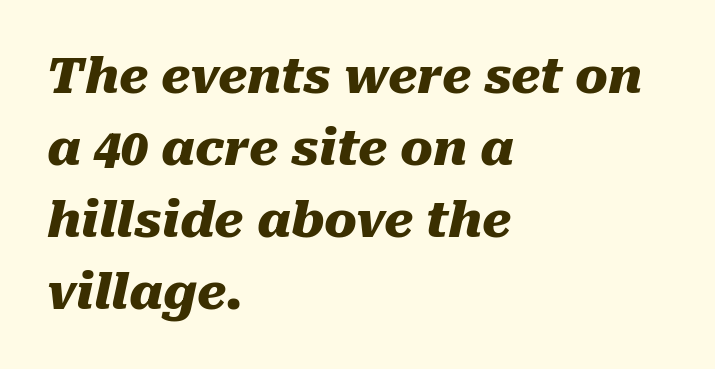
The image shows 49 px heavy type, italic (leaning right); set left-aligned, normal line spacing (1.47x), normal letter spacing, not underlined; medium stroke contrast and a medium x-height.
